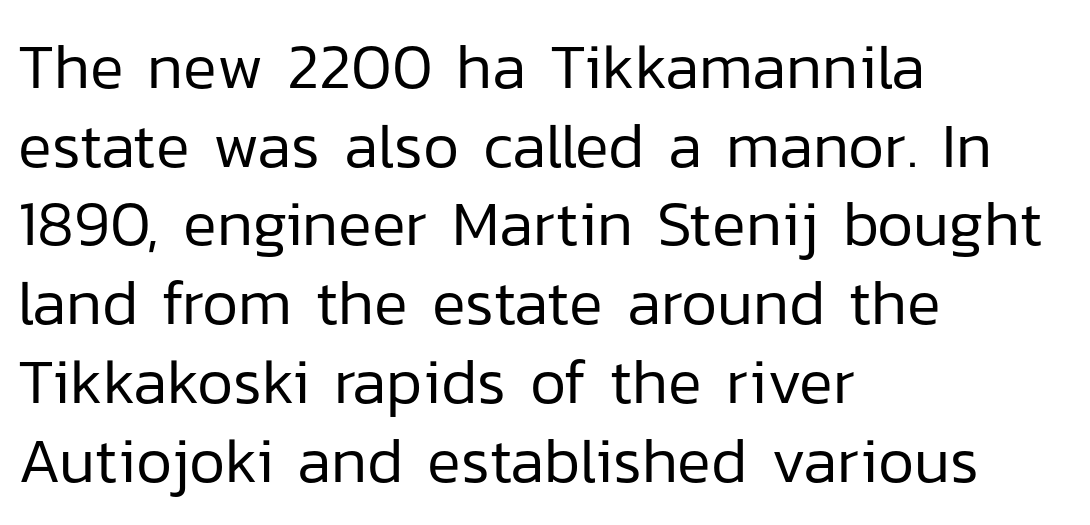
Q: Is the text bold? A: No.
Q: Is the text italic (slanted)? A: No, it is upright.
Q: Is the typeface a serif or a sans-serif typeface? A: Sans-serif.
Q: Is the text underlined? A: No.
Q: How is the paragraph aligned? A: Left-aligned.
Q: Is the spacing between letters normal or unusually wide? A: Normal.
Q: Is the spacing between lines tight, normal or loose? A: Normal.
Q: Width (condensed, normal, or wide)? A: Normal.
Q: Stroke contrast? A: Low.
Q: x-height? A: Medium.
Q: Monospaced? A: No.
